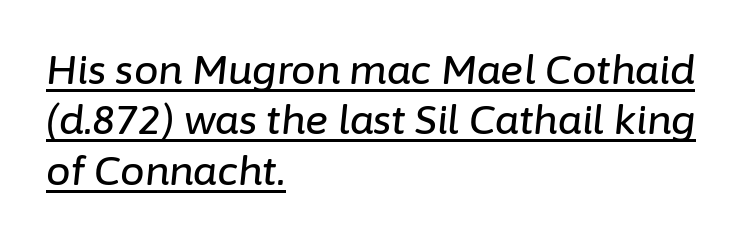
The image shows 39 px text type, italic (leaning right); set left-aligned, normal line spacing (1.29x), normal letter spacing, underlined; low stroke contrast and a medium x-height.
